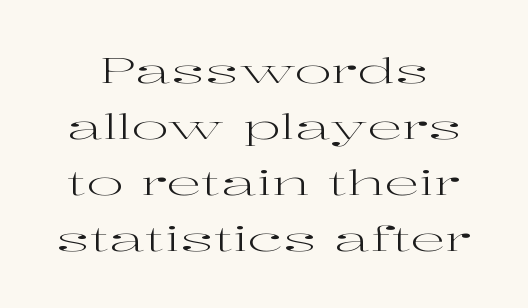
No extra tracking has been applied to these lines. Vertical strokes here are truly vertical. Unmarked baselines from the first word to the last. Proportional: the letters do not fall into vertical columns. These glyphs show unthickened strokes, regular width or finer. Compared with typical paragraphs, the rows here are spaced about the same.
